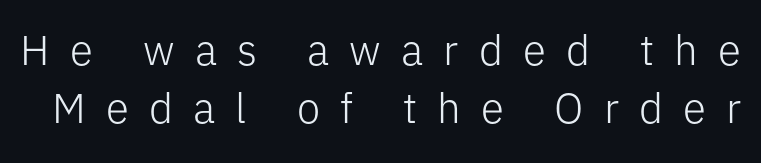
{"serif": "no", "italic": "no", "bold": "no", "weight": "light", "width": "normal", "stroke_contrast": "low", "x_height": "medium", "monospaced": "no", "underline": "no", "line_spacing": "normal", "line_spacing_ratio": 1.37, "letter_spacing": "wide", "letter_spacing_em": 0.48, "glyph_px": 42}
